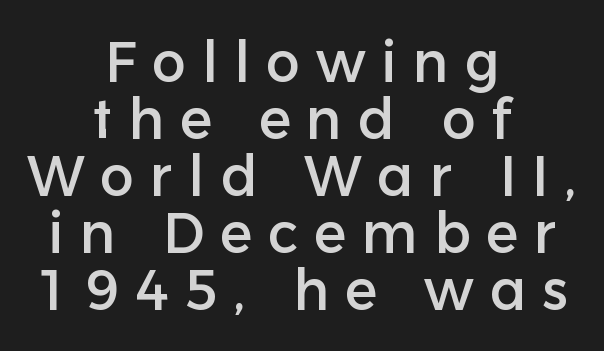
The image shows 57 px sans-serif type, upright; set centered, tight line spacing (1.0x), unusually wide letter spacing (+0.28 em), not underlined; low stroke contrast and a medium x-height.
